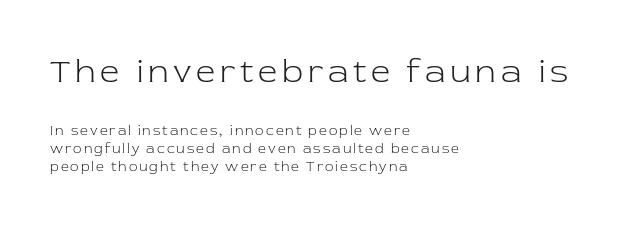
Baseline-to-baseline distance is the conventional proportion of letter height. Bigger letters appear in the top chunk; the bottom chunk is reduced. This sample has the flowing, uneven cadence of proportional lettering. The letters look calm and open, with moderate or lighter stems. Each line starts at the same left margin while the right side varies.
